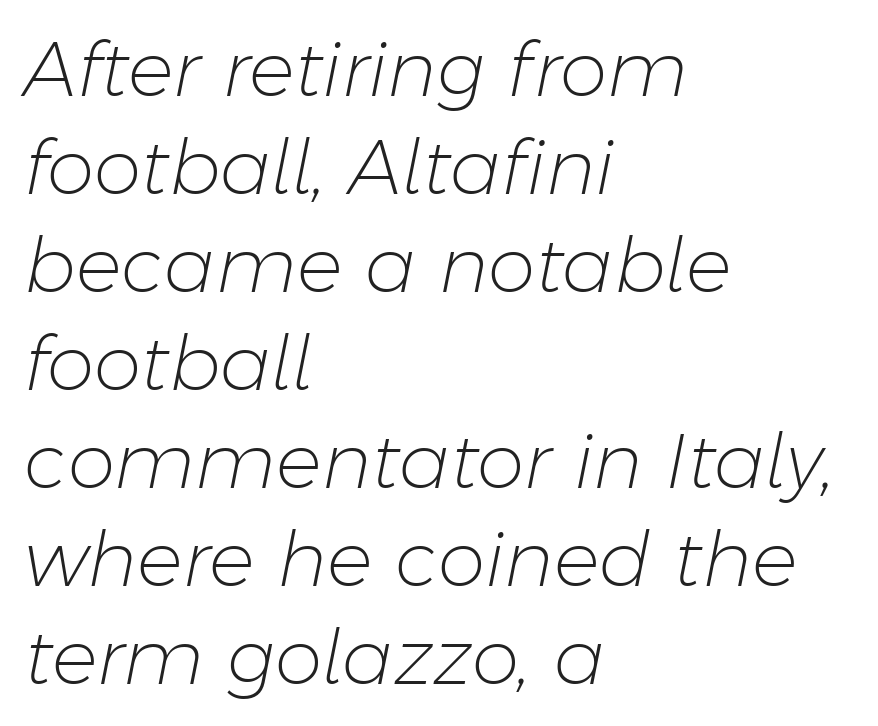
Q: Is the text bold? A: No.
Q: Is the text italic (slanted)? A: Yes, it leans right by about 11 degrees.
Q: Is the text underlined? A: No.
Q: How is the paragraph aligned? A: Left-aligned.
Q: Is the spacing between letters normal or unusually wide? A: Normal.
Q: Is the spacing between lines tight, normal or loose? A: Normal.
Q: Width (condensed, normal, or wide)? A: Normal.
Q: Stroke contrast? A: Low.
Q: x-height? A: Medium.
Q: Monospaced? A: No.
